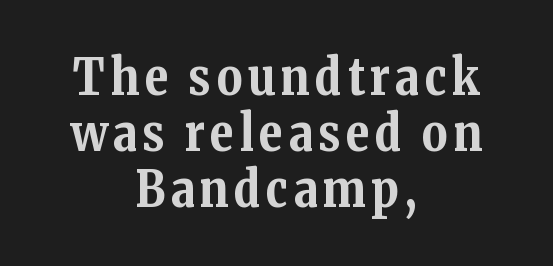
Q: Is the text bold? A: Yes.
Q: Is the text italic (slanted)? A: No, it is upright.
Q: Is the typeface a serif or a sans-serif typeface? A: Serif.
Q: Is the text underlined? A: No.
Q: How is the paragraph aligned? A: Centered.
Q: Is the spacing between lines tight, normal or loose? A: Tight.
Q: Width (condensed, normal, or wide)? A: Normal.
Q: Stroke contrast? A: Medium.
Q: x-height? A: Medium.
Q: Monospaced? A: No.
